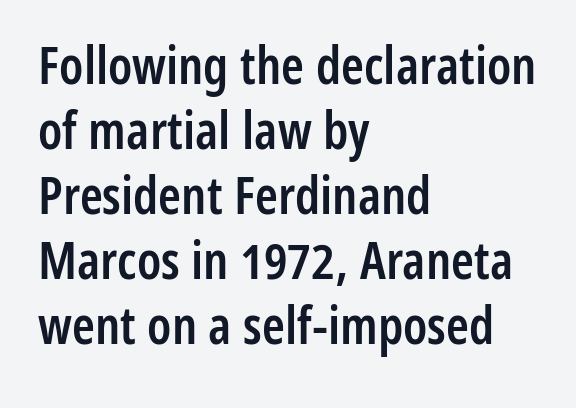
Caption: standard tracking, unaltered. Does the weight exceed regular? Yes, but only to semibold. Each new line begins a customary step beneath the previous one. A typesetter would call this proportional, since set widths differ per character. Type without underlining.
